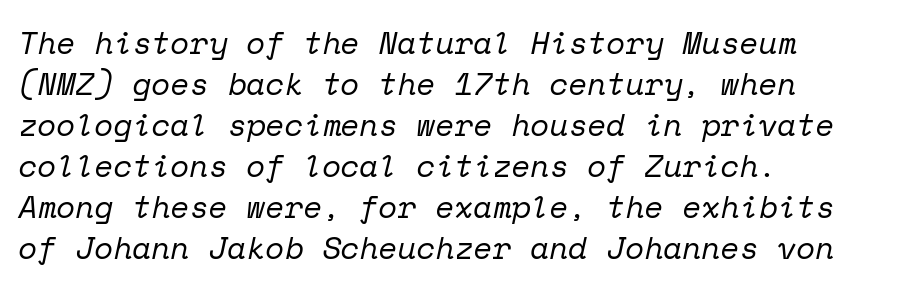
The image shows 31 px regular-weight serif type, italic (leaning right), monospaced; set left-aligned, normal line spacing (1.32x), normal letter spacing, not underlined; low stroke contrast and a medium x-height.
